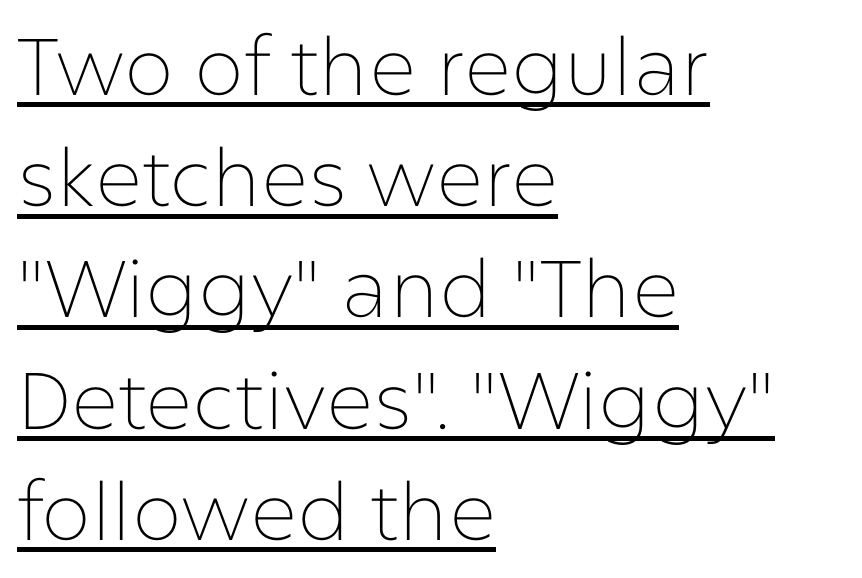
The image shows 80 px thin sans-serif type, upright; set left-aligned, normal line spacing (1.39x), normal letter spacing, underlined; low stroke contrast and a medium x-height.
